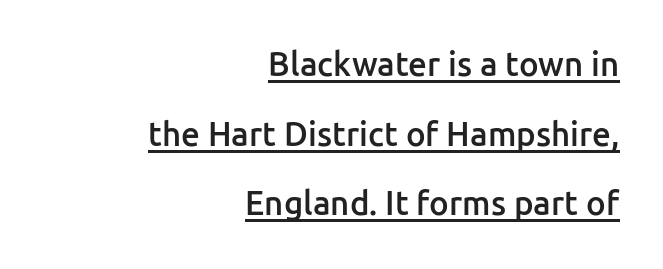
Q: Is the text bold? A: Semi-bold.
Q: Is the text italic (slanted)? A: No, it is upright.
Q: Is the typeface a serif or a sans-serif typeface? A: Sans-serif.
Q: Is the text underlined? A: Yes.
Q: How is the paragraph aligned? A: Right-aligned.
Q: Is the spacing between letters normal or unusually wide? A: Normal.
Q: Is the spacing between lines tight, normal or loose? A: Loose.
Q: Width (condensed, normal, or wide)? A: Normal.
Q: Stroke contrast? A: Low.
Q: x-height? A: Medium.
Q: Monospaced? A: No.
